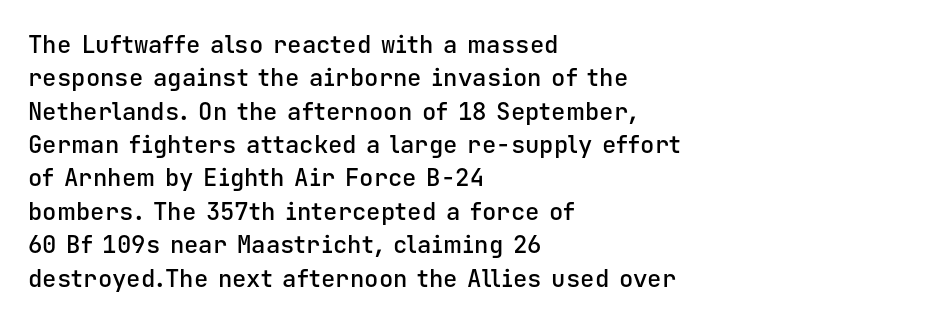
Does the lettering tilt? It doesn't — this is upright. Students, this is semibold: more ink than regular, less than bold. Is the block centered? No — it sits flush against the left margin. The block of text has a typical density, with ordinary space between rows.
